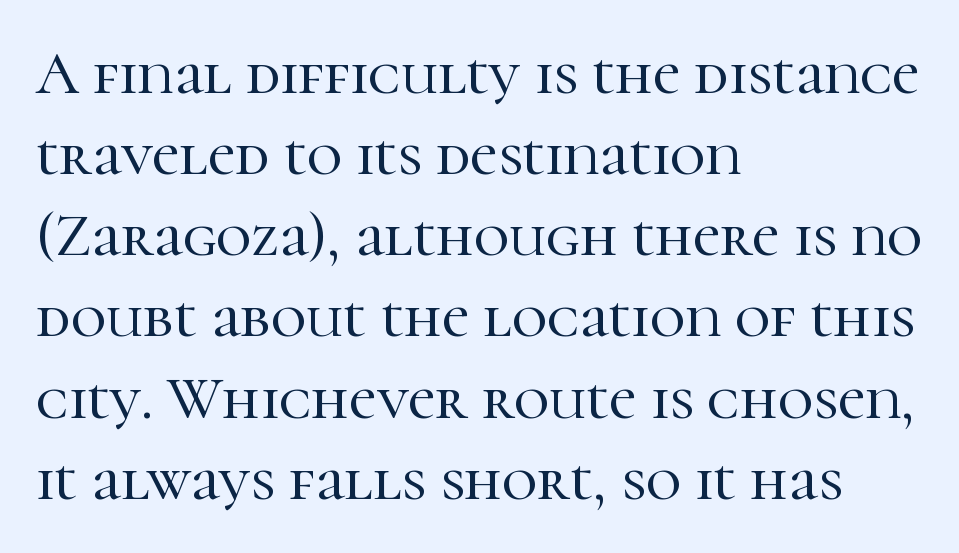
The image shows 61 px serif type, upright; set left-aligned, normal line spacing (1.33x), normal letter spacing, not underlined; high stroke contrast and a medium x-height.
